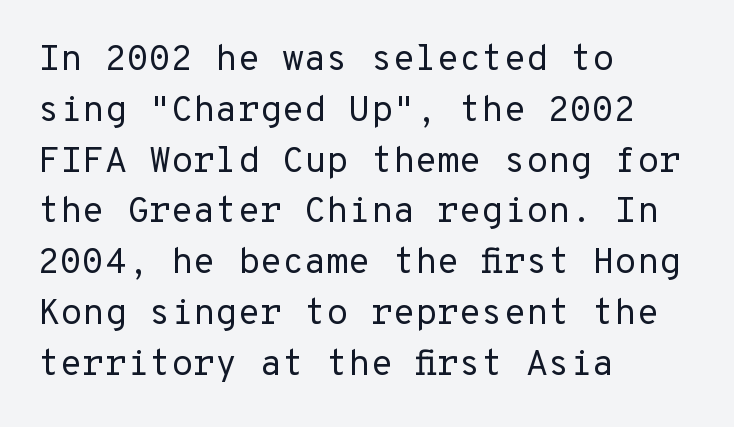
{"serif": "no", "italic": "no", "bold": "no", "weight": "regular", "width": "normal", "stroke_contrast": "low", "x_height": "medium", "monospaced": "yes", "underline": "no", "align": "left", "line_spacing": "normal", "line_spacing_ratio": 1.41, "letter_spacing": "normal", "letter_spacing_em": 0.0, "glyph_px": 36}
